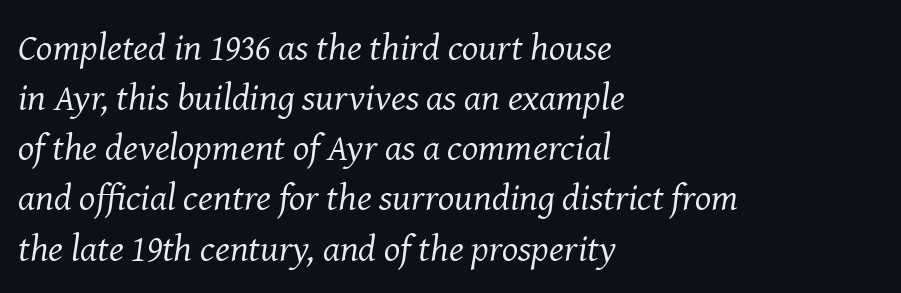
Italic? Definitely — the glyphs are oblique. The specimen omits any rule beneath the text block's lines. Honestly, the letter spacing is just normal — you wouldn't notice it. The rows are spaced the way most documents space them.
